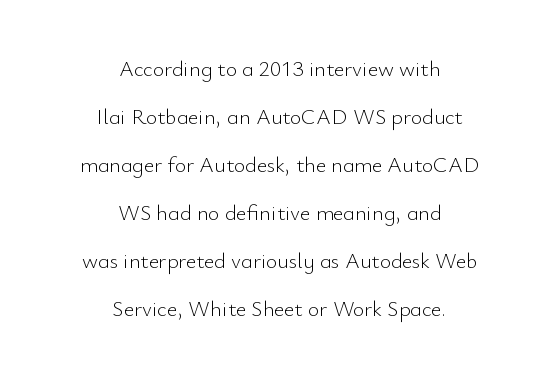
Q: Is the text bold? A: No.
Q: Is the text italic (slanted)? A: No, it is upright.
Q: Is the text underlined? A: No.
Q: How is the paragraph aligned? A: Centered.
Q: Is the spacing between letters normal or unusually wide? A: Normal.
Q: Is the spacing between lines tight, normal or loose? A: Loose.
